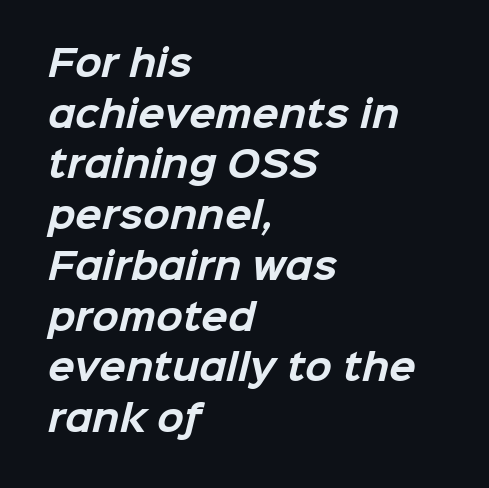
The foot of each line stays bare and open. Default kerning and tracking; the words read as compact shapes. Check where the strokes stop: nothing finishes them off — pure sans. Vertical spacing — default. Note the varied advance widths — an 'i' is clearly narrower than an 'm'.
